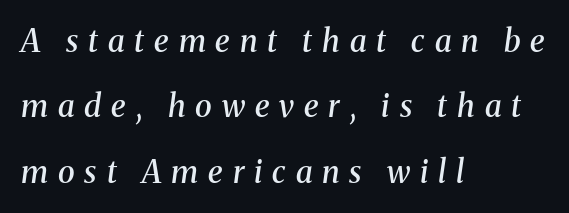
The image shows 31 px semibold serif type, italic (leaning right); set left-aligned, loose line spacing (2.11x), unusually wide letter spacing (+0.32 em), not underlined; medium stroke contrast and a medium x-height.
